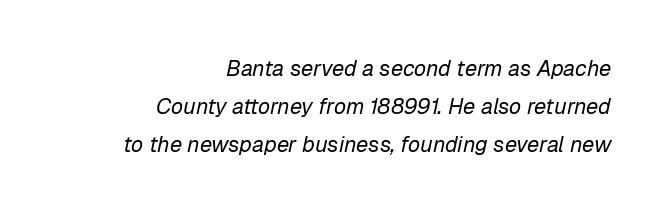
{"italic": "yes", "lean": "right", "slant_degrees": 12, "bold": "no", "underline": "no", "align": "right", "line_spacing_ratio": 1.72, "letter_spacing": "normal", "letter_spacing_em": 0.0, "glyph_px": 22}
